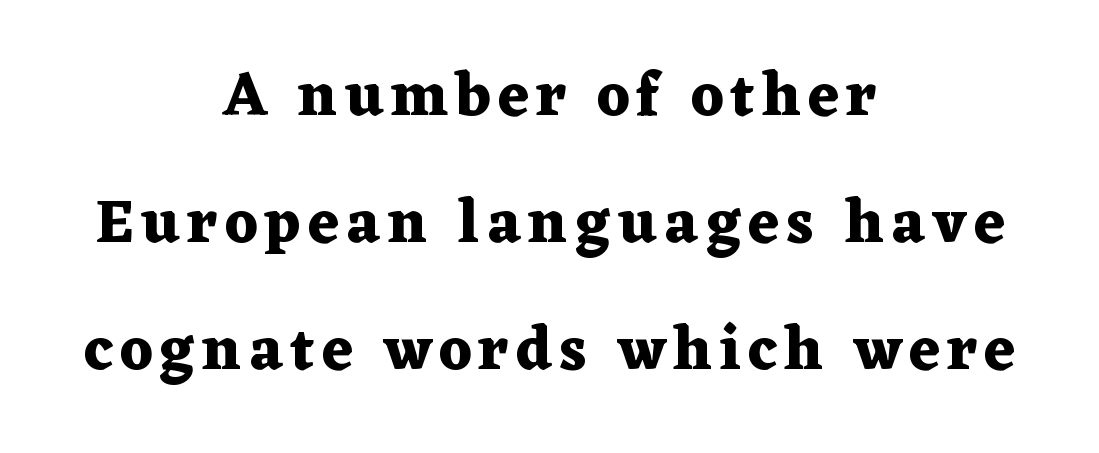
{"serif": "yes", "italic": "no", "bold": "yes", "weight": "heavy", "width": "wide", "stroke_contrast": "medium", "x_height": "medium", "monospaced": "no", "underline": "no", "align": "center", "line_spacing": "loose", "line_spacing_ratio": 2.08, "glyph_px": 61}
